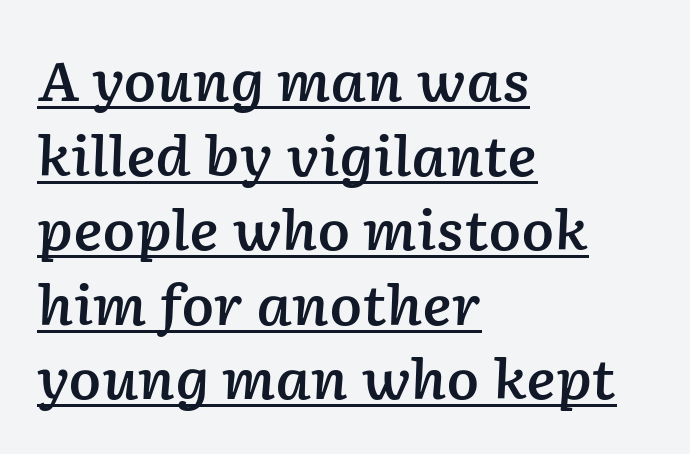
{"italic": "yes", "lean": "right", "slant_degrees": 2, "bold": "semi", "weight": "semibold", "width": "normal", "stroke_contrast": "low", "x_height": "medium", "monospaced": "no", "underline": "yes", "align": "left", "line_spacing": "normal", "line_spacing_ratio": 1.38, "letter_spacing": "normal", "letter_spacing_em": 0.0, "glyph_px": 54}
